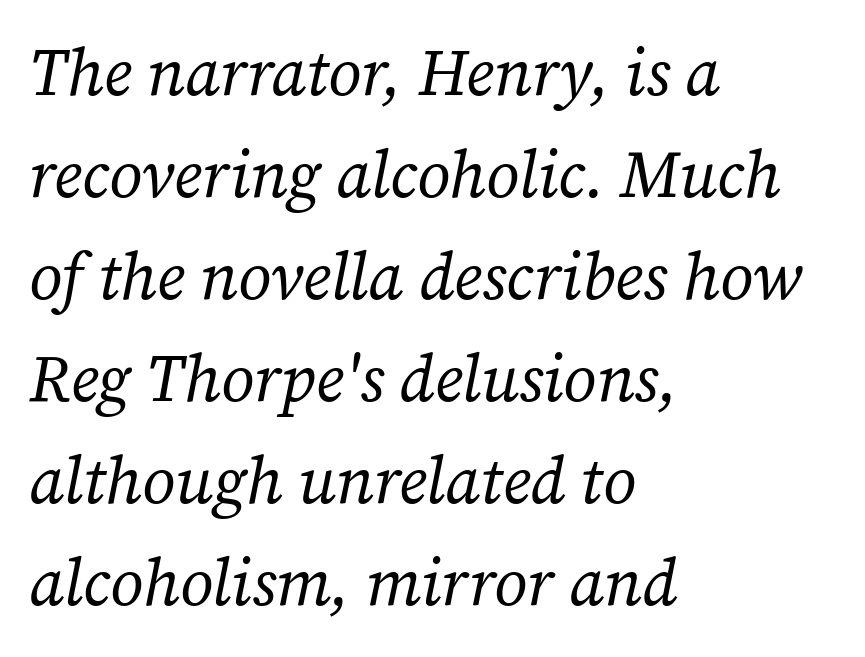
The image shows 65 px regular-weight serif type, italic (leaning right); set left-aligned, normal line spacing (1.57x), normal letter spacing, not underlined; low stroke contrast and a medium x-height.
